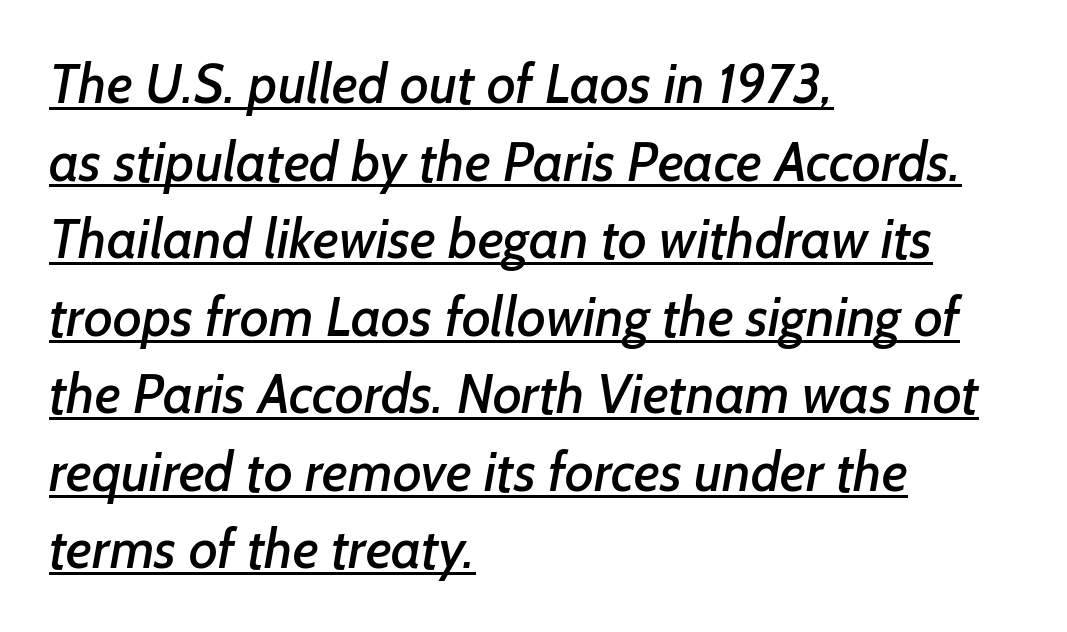
{"serif": "no", "width": "normal", "stroke_contrast": "low", "x_height": "medium", "monospaced": "no", "underline": "yes", "align": "left", "line_spacing": "normal", "line_spacing_ratio": 1.41, "letter_spacing": "normal", "letter_spacing_em": 0.0, "glyph_px": 55}
